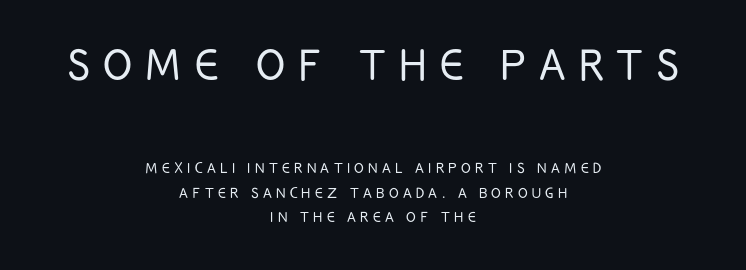
{"serif": "no", "italic": "no", "bold": "no", "weight": "light", "width": "condensed", "stroke_contrast": "low", "x_height": "large", "monospaced": "no", "underline": "no", "align": "center", "line_spacing": "normal", "line_spacing_ratio": 1.37, "letter_spacing": "wide", "letter_spacing_em": 0.24, "larger_block": "first", "size_ratio": 3.0, "glyph_px": 54}
